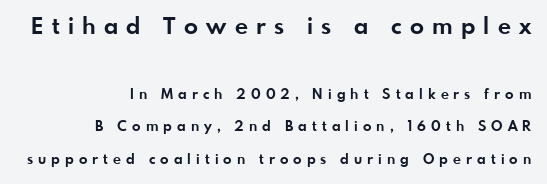
The image shows 23 px bold type, upright; set right-aligned, loose line spacing (2.32x), unusually wide letter spacing (+0.36 em), not underlined; the first (top) block is 1.64x larger.
